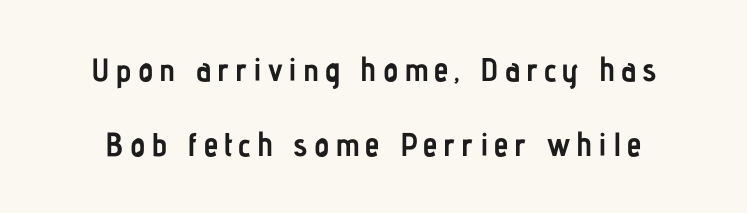
{"serif": "no", "italic": "no", "bold": "yes", "weight": "semibold", "width": "condensed", "stroke_contrast": "low", "x_height": "medium", "monospaced": "no", "underline": "no", "line_spacing": "loose", "line_spacing_ratio": 2.26, "glyph_px": 33}
